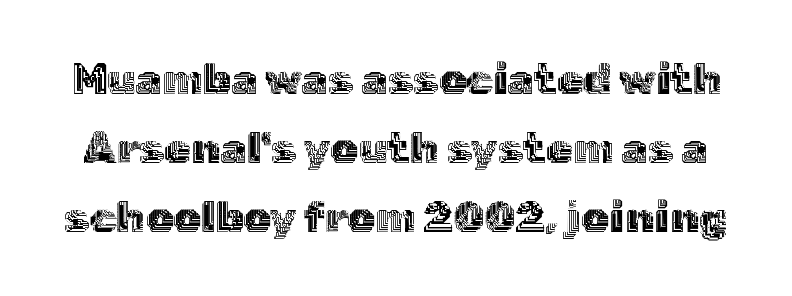
Q: Is the text italic (slanted)? A: No, it is upright.
Q: Is the text underlined? A: No.
Q: Is the spacing between letters normal or unusually wide? A: Normal.
Q: Is the spacing between lines tight, normal or loose? A: Normal.
Q: Width (condensed, normal, or wide)? A: Normal.
Q: x-height? A: Medium.
Q: Monospaced? A: No.
